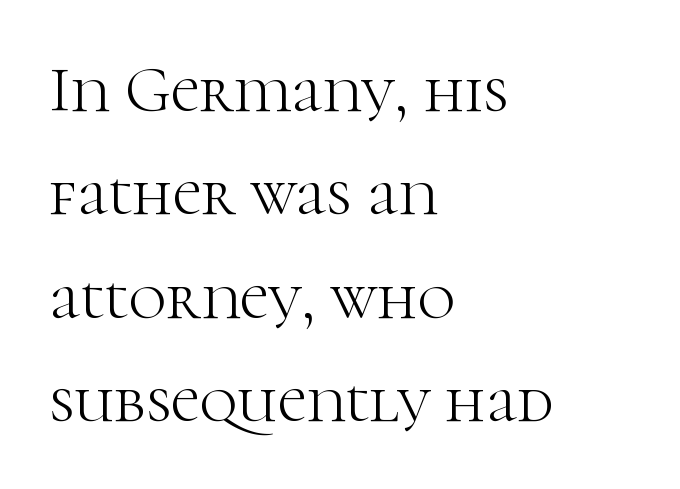
Q: Is the text bold? A: No.
Q: Is the text italic (slanted)? A: No, it is upright.
Q: Is the typeface a serif or a sans-serif typeface? A: Serif.
Q: Is the text underlined? A: No.
Q: How is the paragraph aligned? A: Left-aligned.
Q: Is the spacing between letters normal or unusually wide? A: Normal.
Q: Is the spacing between lines tight, normal or loose? A: Normal.
Q: Width (condensed, normal, or wide)? A: Normal.
Q: Stroke contrast? A: High.
Q: x-height? A: Medium.
Q: Monospaced? A: No.
